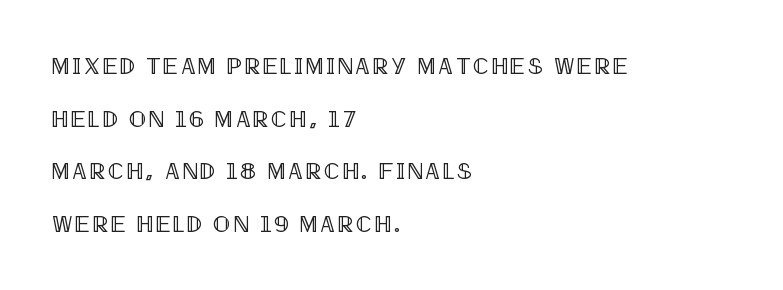
The image shows 23 px text type, upright; set left-aligned, loose line spacing (2.29x), not underlined.
